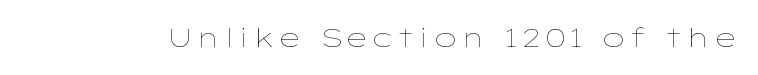
The image shows 26 px text type, upright; set not underlined.
